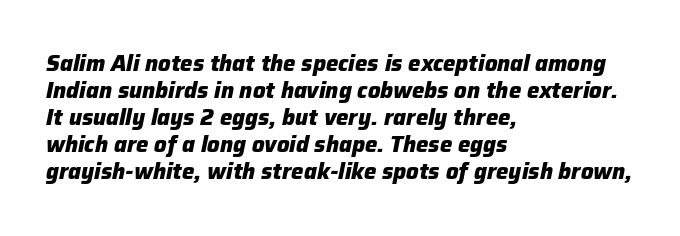
Q: Is the text bold? A: Yes.
Q: Is the text italic (slanted)? A: Yes, it leans right by about 12 degrees.
Q: Is the text underlined? A: No.
Q: How is the paragraph aligned? A: Left-aligned.
Q: Is the spacing between letters normal or unusually wide? A: Normal.
